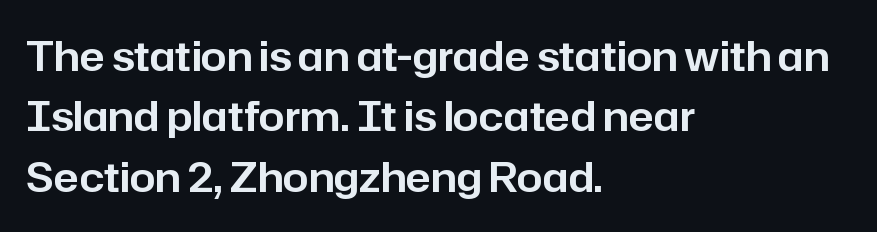
This is sans-serif lettering, the kind often seen on screens and signage. Is there much room between lines? A standard amount, neither cramped nor airy. Each word holds together tightly as a unit, with standard inter-letter gaps. The passage shown is not underscored anywhere. A typesetter would call this proportional, since set widths differ per character.
